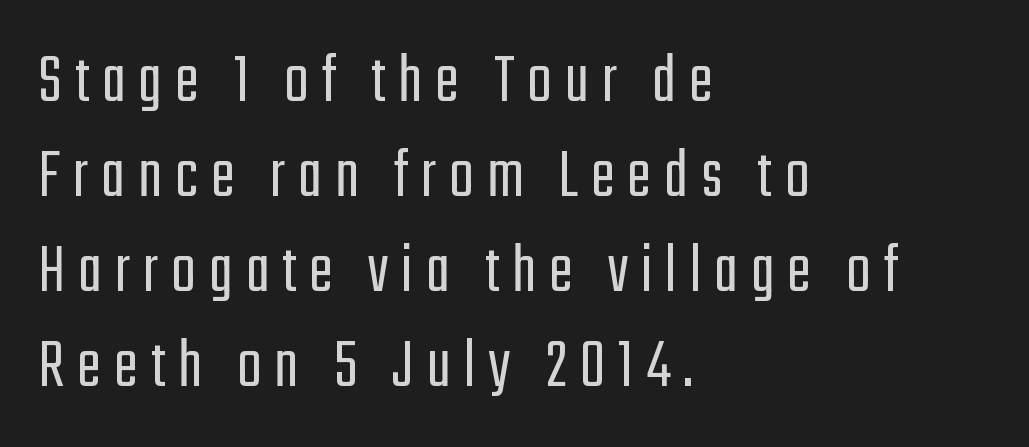
Does the type have serifs? No, each stem ends abruptly. Italic: no, the glyphs are upright roman. Weight: not bold — regular or lighter. A bare baseline throughout the passage.
